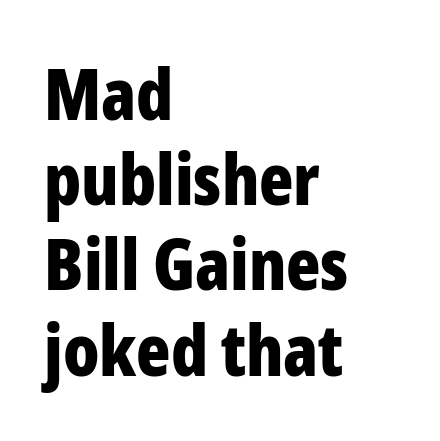
The image shows 71 px bold, condensed sans-serif type, upright; set left-aligned, line spacing 1.2x, normal letter spacing, not underlined; low stroke contrast and a medium x-height.
